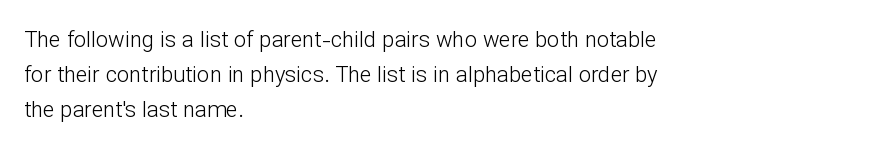
The image shows 22 px text type, upright; set left-aligned, normal line spacing (1.6x), normal letter spacing, not underlined.
